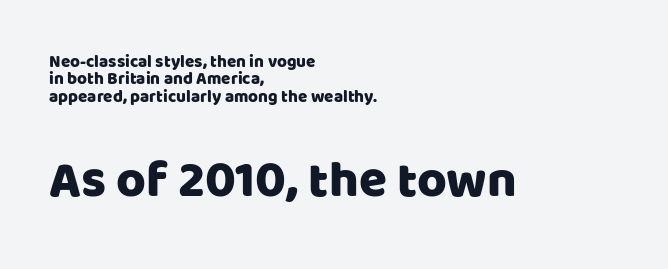
{"serif": "no", "italic": "no", "width": "normal", "stroke_contrast": "low", "x_height": "large", "monospaced": "no", "underline": "no", "align": "left", "line_spacing": "tight", "line_spacing_ratio": 1.02, "letter_spacing": "normal", "letter_spacing_em": 0.0, "larger_block": "second", "size_ratio": 3.0, "glyph_px": 51}
